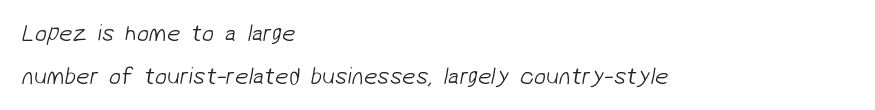
Compared with a typical body face, this is equally light or lighter still. A student would call this left alignment; a typographer would say flush left, rag right. Letters rest on an invisible, unmarked baseline. In terms of letterspacing, this is plain default setting.
